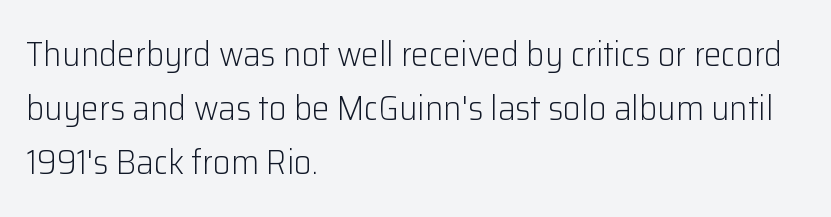
The image shows 35 px light sans-serif type, upright; set left-aligned, normal line spacing (1.55x), normal letter spacing, not underlined; low stroke contrast and a medium x-height.
